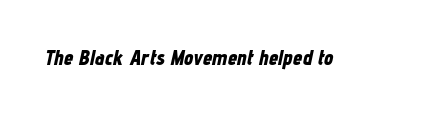
{"italic": "yes", "lean": "right", "slant_degrees": 12, "bold": "yes", "underline": "no", "letter_spacing": "normal", "letter_spacing_em": 0.0, "glyph_px": 21}
